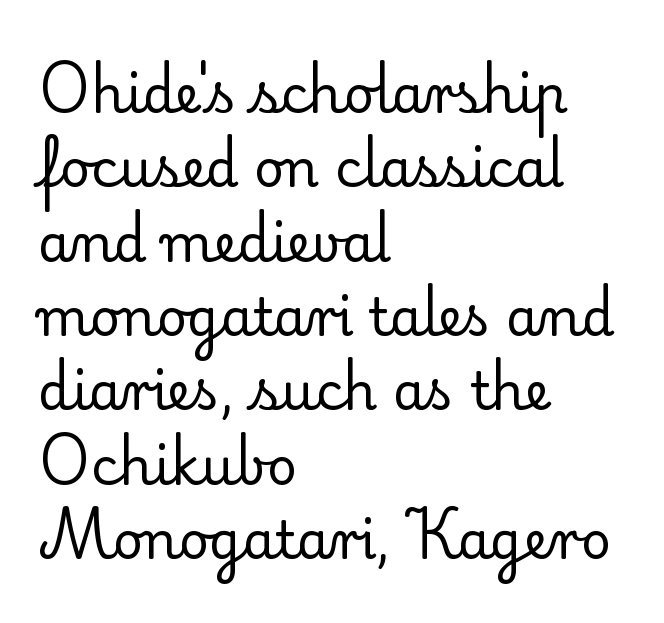
The image shows 52 px regular-weight serif type, upright; set left-aligned, normal line spacing (1.43x), normal letter spacing, not underlined; low stroke contrast and a small x-height.
